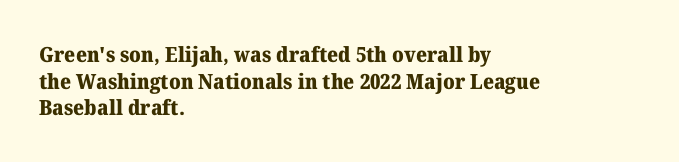
The image shows 21 px bold type, upright; set left-aligned, normal line spacing (1.27x), normal letter spacing, not underlined.
